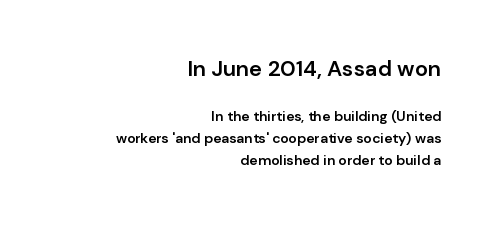
The image shows 22 px text type, upright; set right-aligned, normal line spacing (1.59x), normal letter spacing, not underlined; the first (top) block is 1.57x larger.
